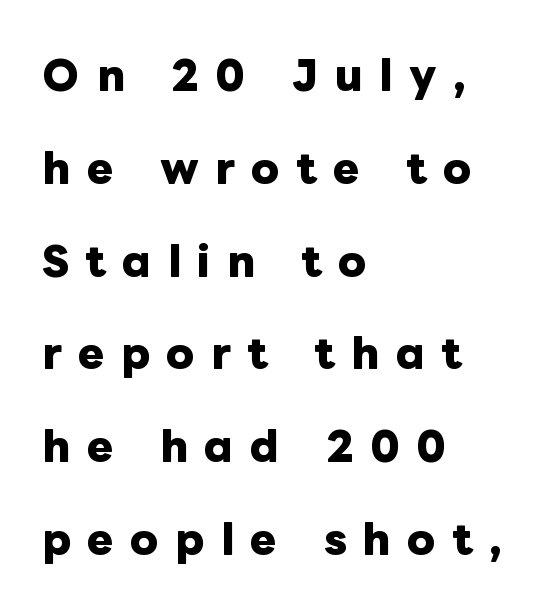
Typographic density is high because the face is bold. Substantial extra tracking has been applied to these lines. The rendering uses natural spacing where letterforms have individual widths. Successive baselines arrive slowly, with a big drop between each.
